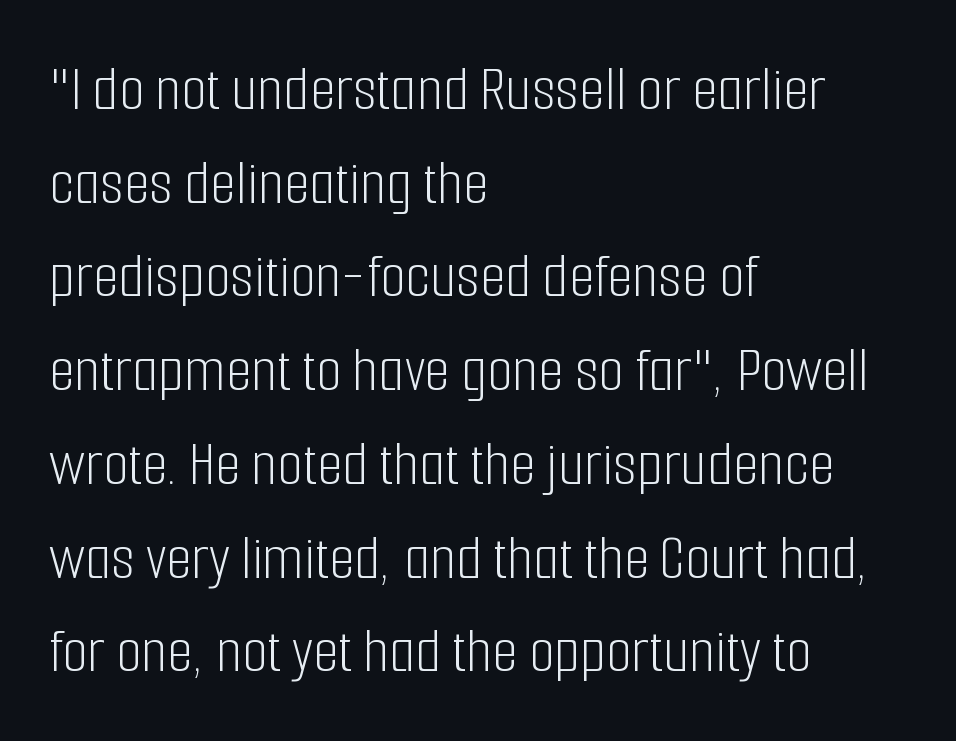
The image shows 66 px light, condensed sans-serif type, upright; set left-aligned, normal line spacing (1.42x), normal letter spacing, not underlined; low stroke contrast and a medium x-height.
